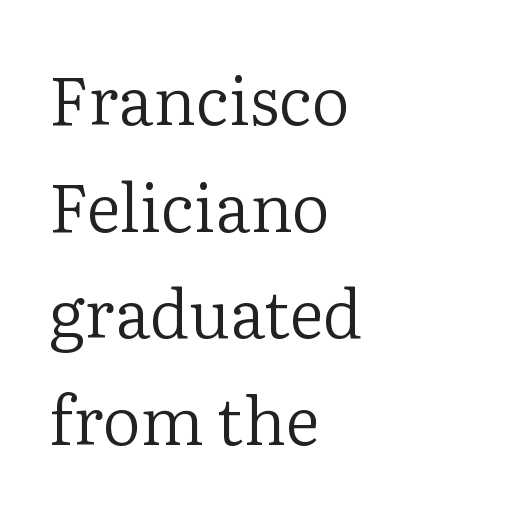
The image shows 67 px regular-weight serif type, upright; set left-aligned, normal line spacing (1.59x), normal letter spacing, not underlined; low stroke contrast and a medium x-height.
